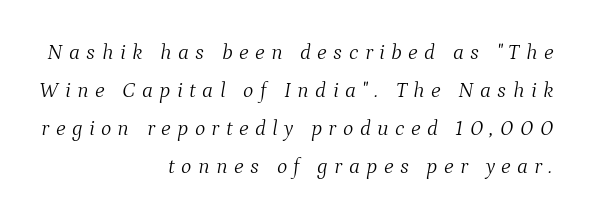
Q: Is the text bold? A: No.
Q: Is the text italic (slanted)? A: Yes, it leans right by about 9 degrees.
Q: Is the text underlined? A: No.
Q: How is the paragraph aligned? A: Right-aligned.
Q: Is the spacing between letters normal or unusually wide? A: Unusually wide.
